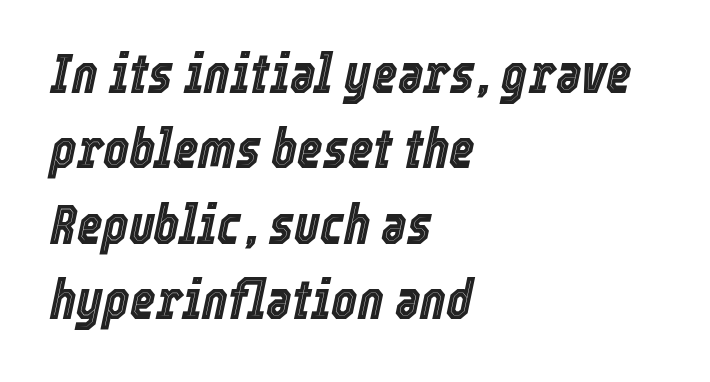
Glyph-to-glyph distance matches everyday printed text. Posture: slanted. Leading: standard. The words here are not underlined. Do the characters align in a grid? No, the font is proportional.
